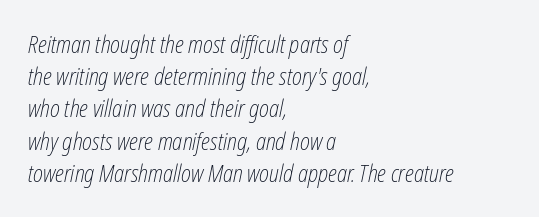
Q: Is the text bold? A: No.
Q: Is the text italic (slanted)? A: Yes, it leans right by about 12 degrees.
Q: Is the text underlined? A: No.
Q: How is the paragraph aligned? A: Left-aligned.
Q: Is the spacing between letters normal or unusually wide? A: Normal.
Q: Is the spacing between lines tight, normal or loose? A: Normal.
